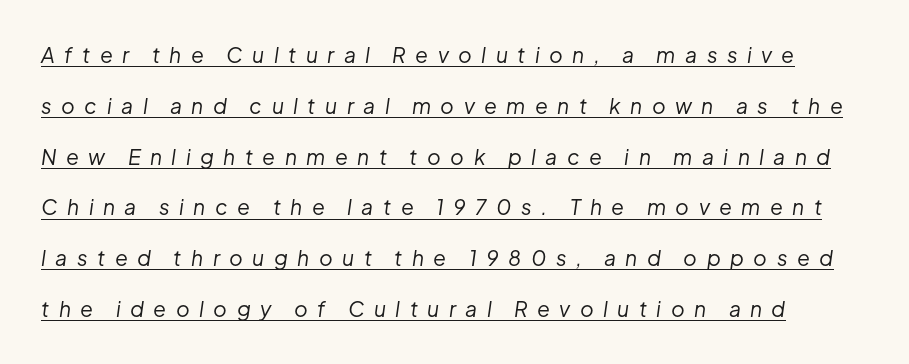
{"italic": "yes", "lean": "right", "slant_degrees": 8, "bold": "no", "underline": "yes", "line_spacing": "loose", "line_spacing_ratio": 2.42, "letter_spacing": "wide", "letter_spacing_em": 0.45, "glyph_px": 21}
